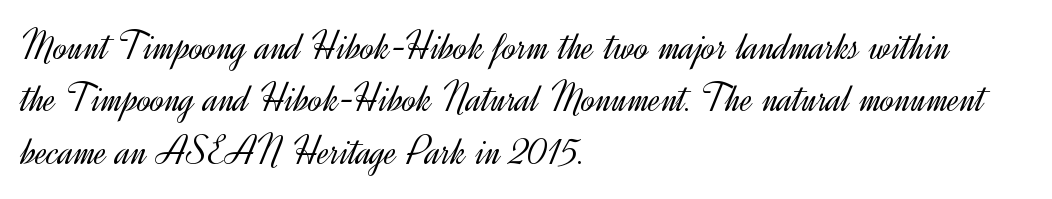
The image shows 41 px light sans-serif type; set left-aligned, normal line spacing (1.28x), normal letter spacing, not underlined; a small x-height.
